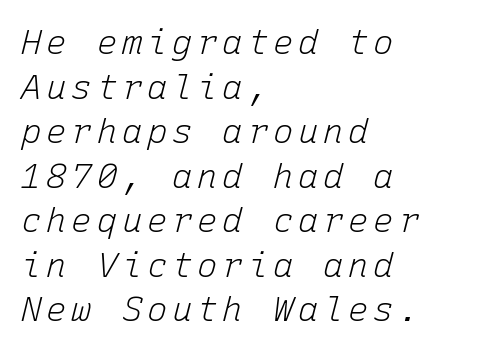
The whole block is typeset with a tilt. This sample has the even, mechanical cadence of fixed-width lettering. The strokes carry an ordinary text weight at most. Rows of type keep a routine distance in the vertical direction. The passage shown is not underscored anywhere. Line starts are locked; line ends wander.
